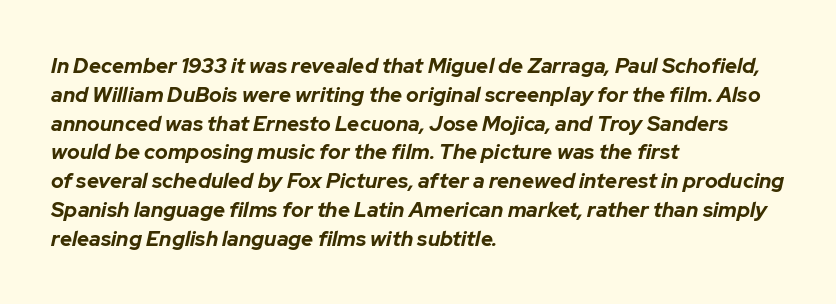
{"italic": "yes", "lean": "right", "slant_degrees": 12, "bold": "yes", "underline": "no", "align": "left", "line_spacing": "normal", "line_spacing_ratio": 1.37, "letter_spacing": "normal", "letter_spacing_em": 0.0, "glyph_px": 21}
